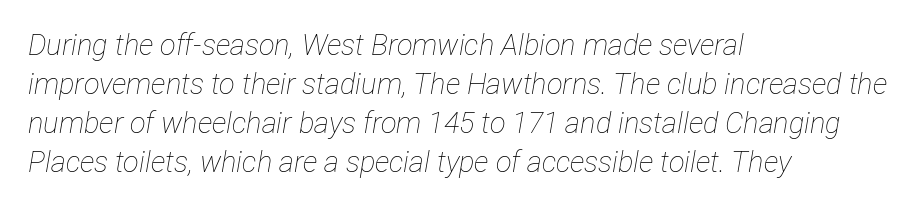
The image shows 29 px thin, condensed type, italic (leaning right); set left-aligned, normal line spacing (1.34x), normal letter spacing, not underlined; low stroke contrast and a medium x-height.
